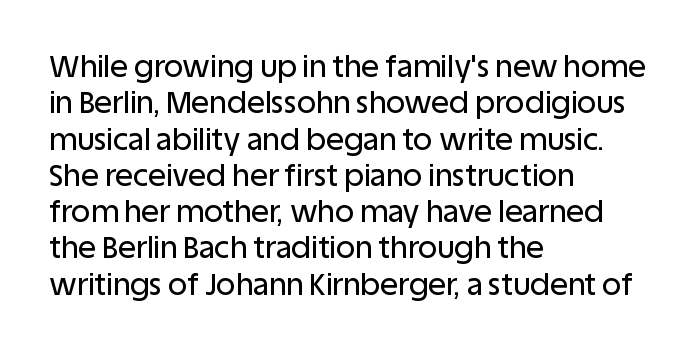
Q: Is the text italic (slanted)? A: No, it is upright.
Q: Is the typeface a serif or a sans-serif typeface? A: Sans-serif.
Q: Is the text underlined? A: No.
Q: How is the paragraph aligned? A: Left-aligned.
Q: Is the spacing between letters normal or unusually wide? A: Normal.
Q: Width (condensed, normal, or wide)? A: Normal.
Q: Stroke contrast? A: Low.
Q: x-height? A: Large.
Q: Monospaced? A: No.
